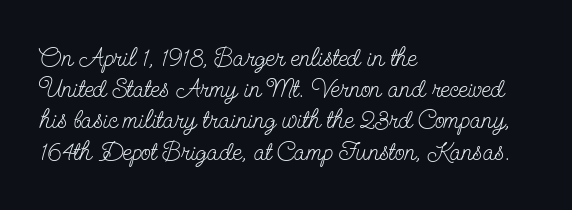
{"bold": "no", "underline": "no", "align": "left", "line_spacing_ratio": 1.2, "letter_spacing": "normal", "letter_spacing_em": 0.0, "glyph_px": 26}
